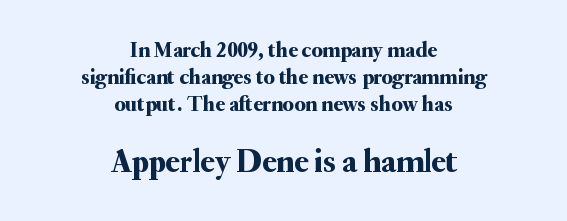
Notice how the stems are strictly vertical — no italics here. The designer went with a serif here, giving each stem small feet. Layout note: lines centered. Looks like regular typesetting: each glyph gets only the width it needs.
